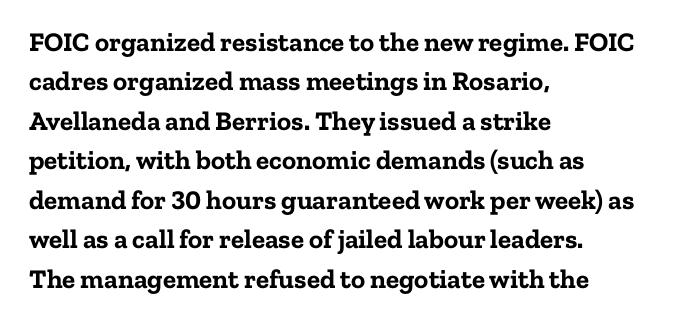
The line texture is even and compact thanks to regular tracking. Notice how the passage keeps a crisp vertical edge on the left only. Rendered with straight, roman letterforms. A bare baseline throughout the passage. One glance says typical: line gaps are just what's usual.
